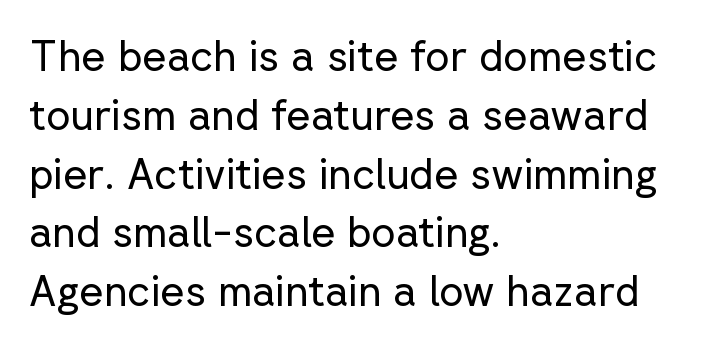
Nobody touched the tracking dial on this one. What kind of face is this? One without serifs — a sans. Do the letters lean? They stand straight. Whoever set this chose a conventional vertical rhythm. The setting favours the left margin, as ordinary paragraphs usually do.
